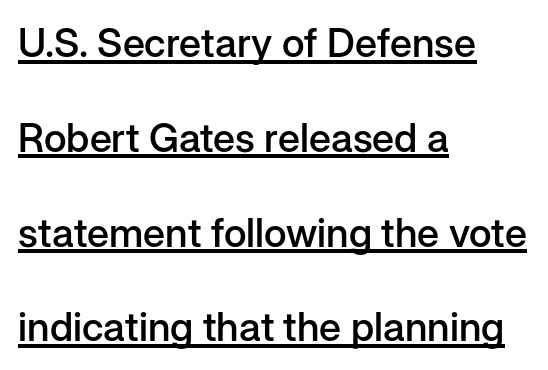
Q: Is the text bold? A: Semi-bold.
Q: Is the text italic (slanted)? A: No, it is upright.
Q: Is the typeface a serif or a sans-serif typeface? A: Sans-serif.
Q: Is the text underlined? A: Yes.
Q: How is the paragraph aligned? A: Left-aligned.
Q: Is the spacing between letters normal or unusually wide? A: Normal.
Q: Is the spacing between lines tight, normal or loose? A: Loose.
Q: Width (condensed, normal, or wide)? A: Normal.
Q: Stroke contrast? A: Low.
Q: x-height? A: Medium.
Q: Monospaced? A: No.
